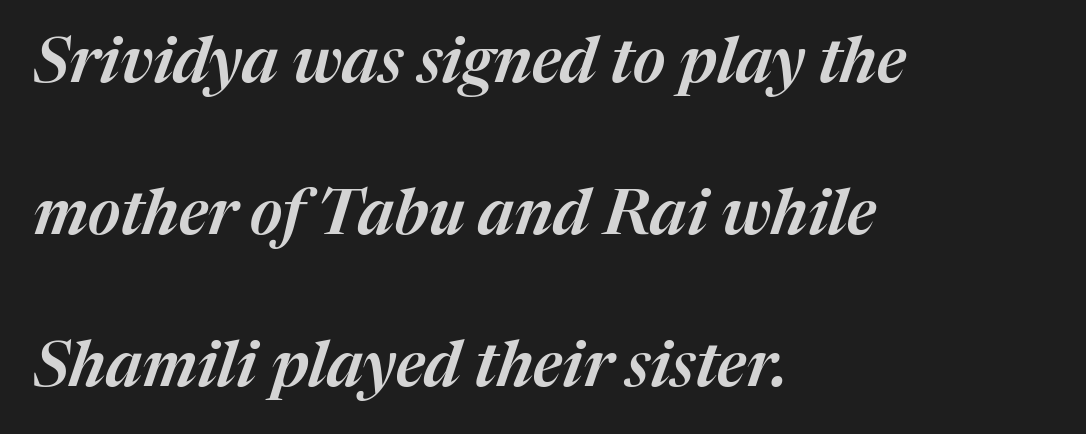
{"italic": "yes", "lean": "right", "slant_degrees": 17, "width": "normal", "stroke_contrast": "medium", "x_height": "medium", "monospaced": "no", "underline": "no", "align": "left", "line_spacing": "loose", "line_spacing_ratio": 2.41, "letter_spacing": "normal", "letter_spacing_em": 0.0, "glyph_px": 63}
